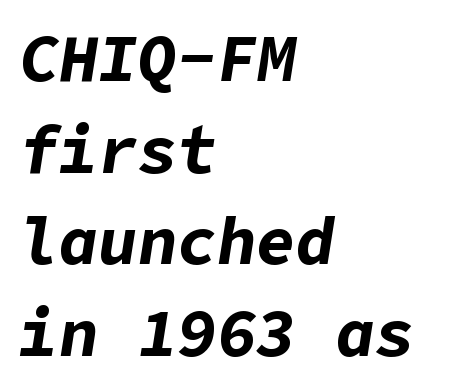
Q: Is the text bold? A: Yes.
Q: Is the text italic (slanted)? A: Yes, it leans right by about 9 degrees.
Q: Is the text underlined? A: No.
Q: How is the paragraph aligned? A: Left-aligned.
Q: Is the spacing between letters normal or unusually wide? A: Normal.
Q: Is the spacing between lines tight, normal or loose? A: Normal.
Q: Width (condensed, normal, or wide)? A: Normal.
Q: Stroke contrast? A: Low.
Q: x-height? A: Medium.
